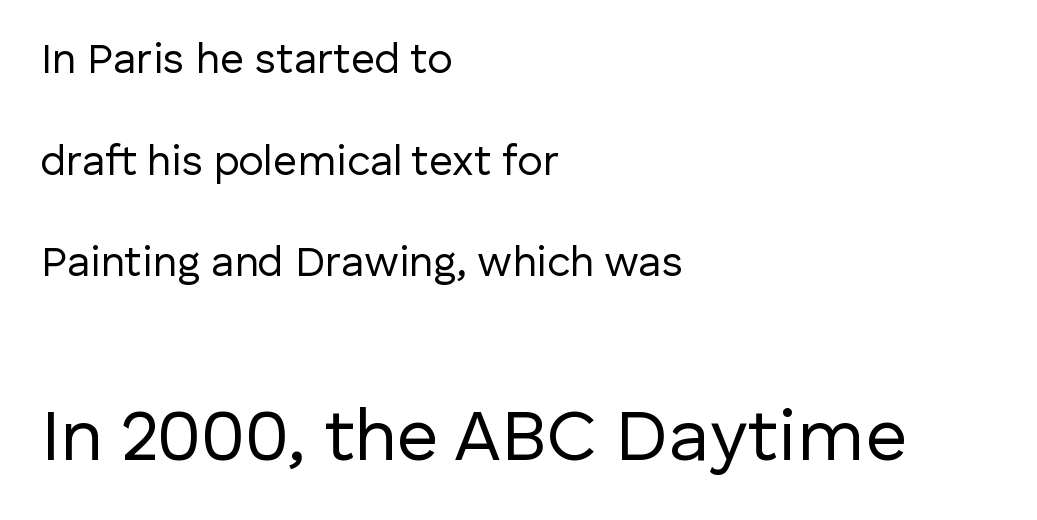
The passage shown is typeset with a sans-serif family. Is there much room between lines? Yes — plenty of vertical air separates them. A typesetter would call this zero additional tracking. Whoever set this made the second block the dominant, larger element. Italic? Not at all — the glyphs are vertical.
